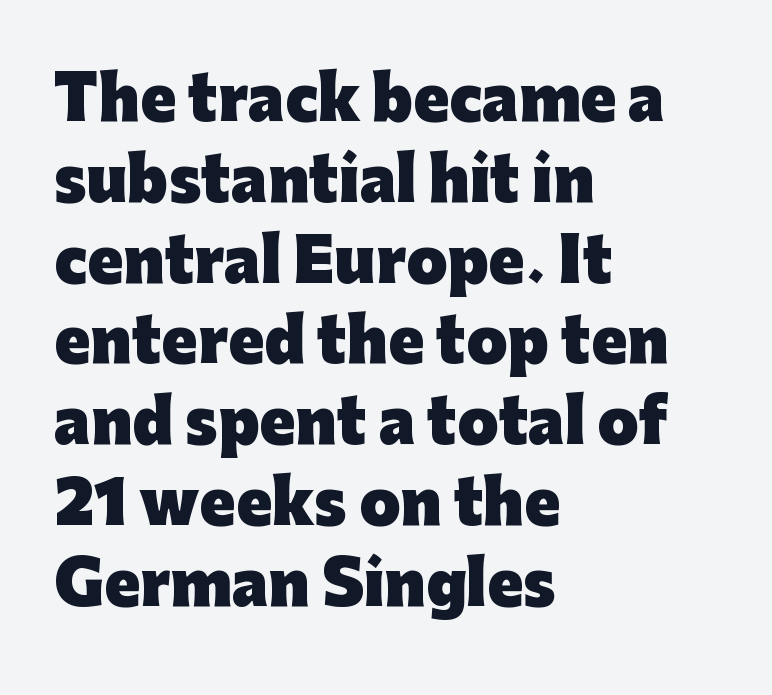
Are there feet on the stems? There aren't — it's a sans. Tracking here is standard; glyphs follow each other at the usual distance. Underline: absent. These lines are rendered in a variable-pitch font.
